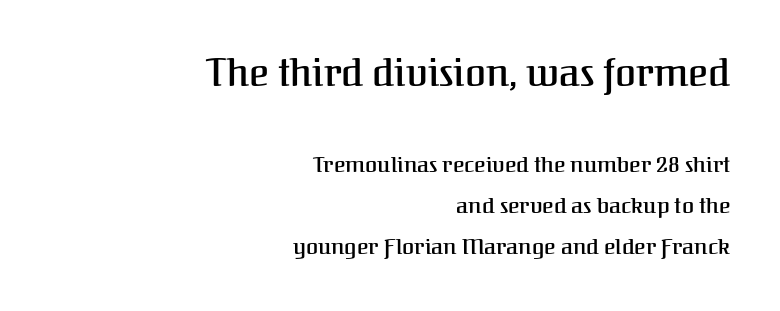
The image shows 38 px serif type, upright; set right-aligned, line spacing 1.86x, normal letter spacing, not underlined; the first (top) block is 1.73x larger; medium stroke contrast and a medium x-height.
